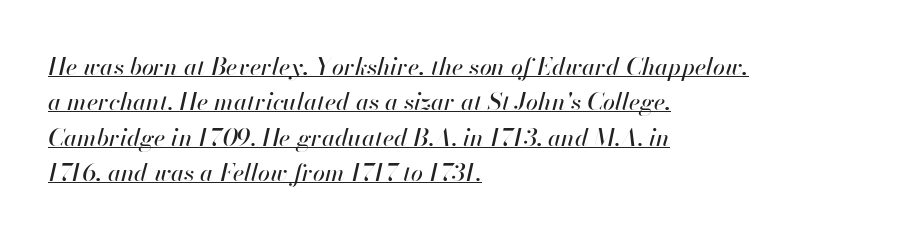
Q: Is the text italic (slanted)? A: Yes, it leans right by about 13 degrees.
Q: Is the text underlined? A: Yes.
Q: How is the paragraph aligned? A: Left-aligned.
Q: Is the spacing between letters normal or unusually wide? A: Normal.
Q: Is the spacing between lines tight, normal or loose? A: Normal.
